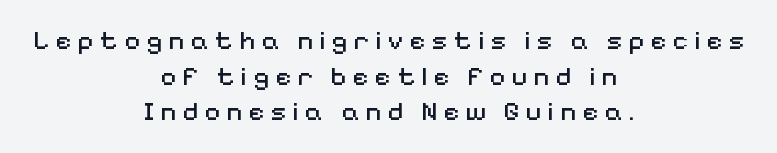
{"italic": "no", "bold": "no", "underline": "no", "align": "center", "line_spacing": "normal", "line_spacing_ratio": 1.32, "letter_spacing": "wide", "letter_spacing_em": 0.23, "glyph_px": 27}
